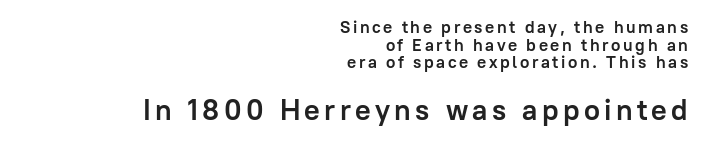
{"serif": "no", "italic": "no", "bold": "yes", "weight": "semibold", "width": "normal", "stroke_contrast": "low", "x_height": "medium", "monospaced": "no", "underline": "no", "align": "right", "line_spacing": "tight", "line_spacing_ratio": 1.04, "larger_block": "second", "size_ratio": 1.71, "glyph_px": 29}
